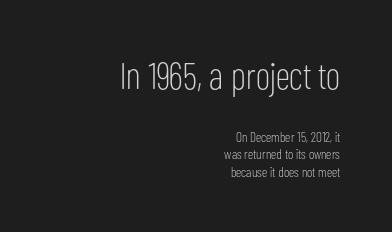
The face used here is rendered with its standard letterfit. The rendering uses a moderate line-height, typical for paragraphs. The specimen omits any rule beneath the text block's lines. A roman cut, with each character standing at attention. Typographically, this falls in the sans-serif category. Weight: not bold — regular or lighter.
